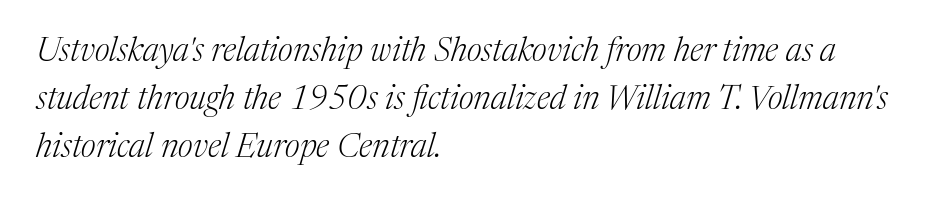
There's an unmistakable incline to the writing here. Spacing verdict: proportional, widths tailored to each character. This sample uses plain, unmodified letter spacing. The face looks like a standard text weight, possibly lighter. Letterform terminals end in serifs throughout the passage. Each row of text sits above clean, open space.
